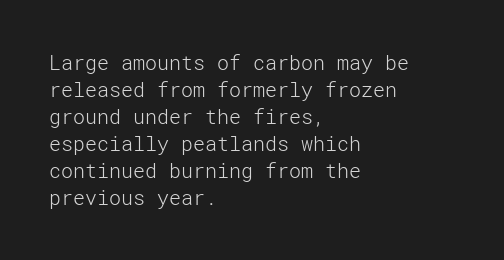
The image shows 20 px text type, upright; set left-aligned, normal line spacing (1.35x), normal letter spacing, not underlined.
